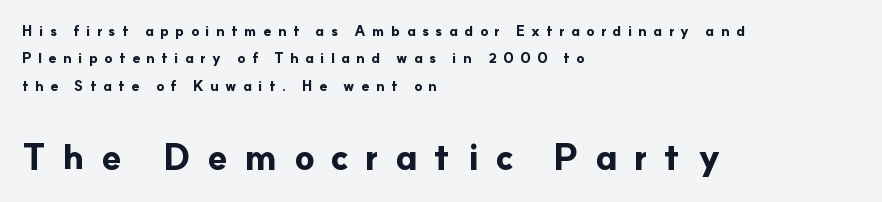
{"serif": "no", "italic": "no", "bold": "yes", "weight": "bold", "width": "normal", "stroke_contrast": "low", "x_height": "small", "monospaced": "no", "underline": "no", "align": "left", "line_spacing": "loose", "line_spacing_ratio": 1.96, "letter_spacing": "wide", "letter_spacing_em": 0.46, "larger_block": "second", "size_ratio": 2.57, "glyph_px": 36}
